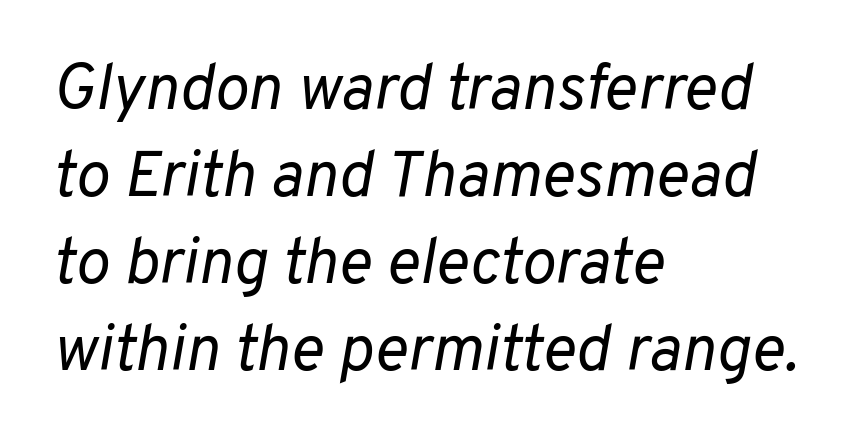
{"italic": "yes", "lean": "right", "slant_degrees": 10, "bold": "no", "weight": "regular", "width": "normal", "stroke_contrast": "low", "x_height": "medium", "monospaced": "no", "underline": "no", "align": "left", "line_spacing": "normal", "line_spacing_ratio": 1.36, "letter_spacing": "normal", "letter_spacing_em": 0.0, "glyph_px": 64}
